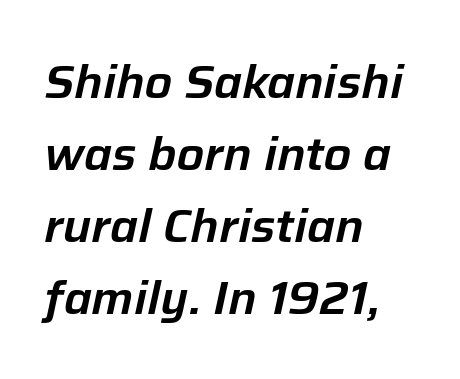
{"italic": "yes", "lean": "right", "slant_degrees": 12, "width": "normal", "stroke_contrast": "low", "x_height": "medium", "monospaced": "no", "underline": "no", "align": "left", "line_spacing": "normal", "line_spacing_ratio": 1.53, "letter_spacing": "normal", "letter_spacing_em": 0.0, "glyph_px": 47}
